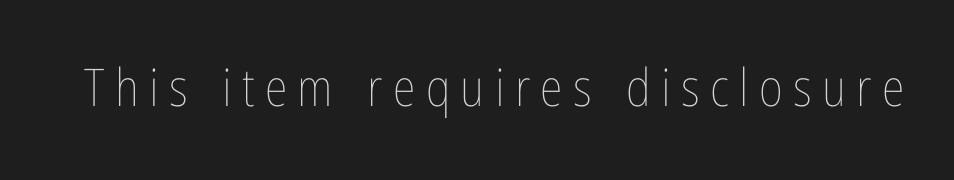
The image shows 52 px thin, condensed type, upright; set unusually wide letter spacing (+0.2 em), not underlined; low stroke contrast and a medium x-height.
